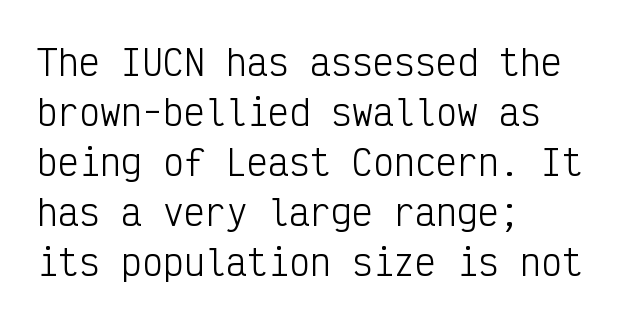
The image shows 35 px light, condensed sans-serif type, upright, monospaced; set left-aligned, normal line spacing (1.43x), normal letter spacing, not underlined; low stroke contrast and a medium x-height.
